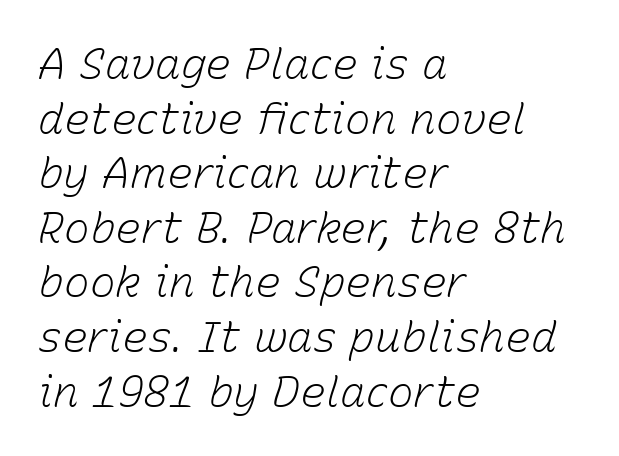
The image shows 43 px light type, italic (leaning right); set left-aligned, normal line spacing (1.27x), normal letter spacing, not underlined; low stroke contrast and a medium x-height.
